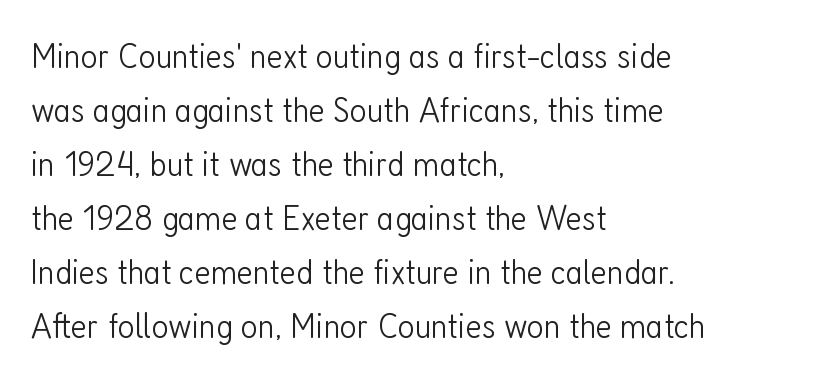
The characters display no serif detailing; their extremities are plain. A typesetter would call this zero additional tracking. The rendering uses a moderate line-height, typical for paragraphs. A bare baseline throughout the passage.
